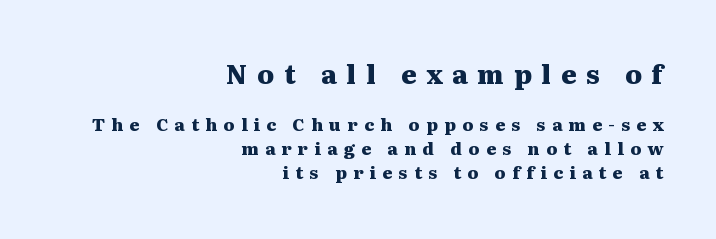
The image shows 26 px bold type, upright; set right-aligned, normal line spacing (1.41x), unusually wide letter spacing (+0.38 em), not underlined; the first (top) block is 1.53x larger.
